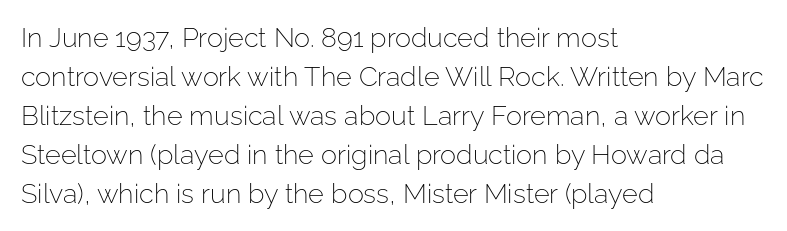
Nothing heavy about these letters — not bold at all. The block of text has a typical density, with ordinary space between rows. Posture: straight, roman, zero tilt. Quick note: underline off. The letterforms sit shoulder to shoulder at normal distance.
